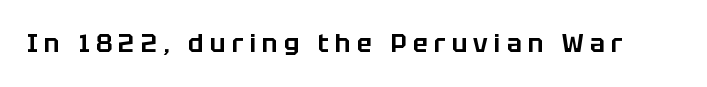
Plain, unruled lines of type. These lines have a slow, spaced-out rhythm from letter to letter. Quick note: not italic, upright.
